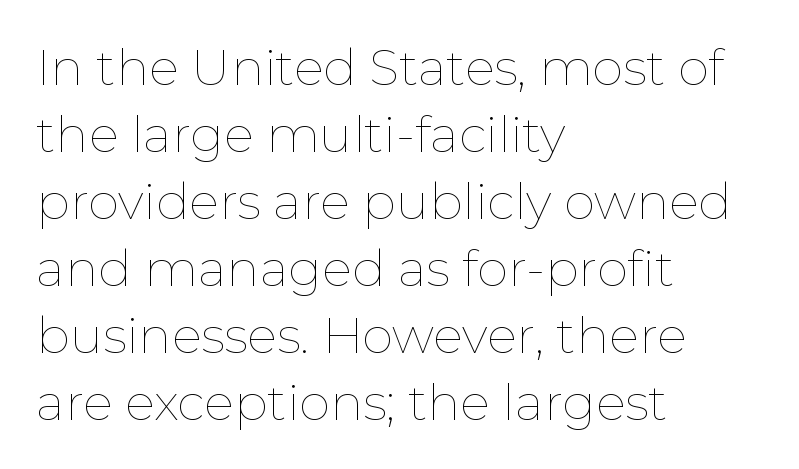
Q: Is the text bold? A: No.
Q: Is the text italic (slanted)? A: No, it is upright.
Q: Is the text underlined? A: No.
Q: How is the paragraph aligned? A: Left-aligned.
Q: Is the spacing between letters normal or unusually wide? A: Normal.
Q: Is the spacing between lines tight, normal or loose? A: Normal.
Q: Width (condensed, normal, or wide)? A: Normal.
Q: Stroke contrast? A: Low.
Q: x-height? A: Medium.
Q: Monospaced? A: No.
